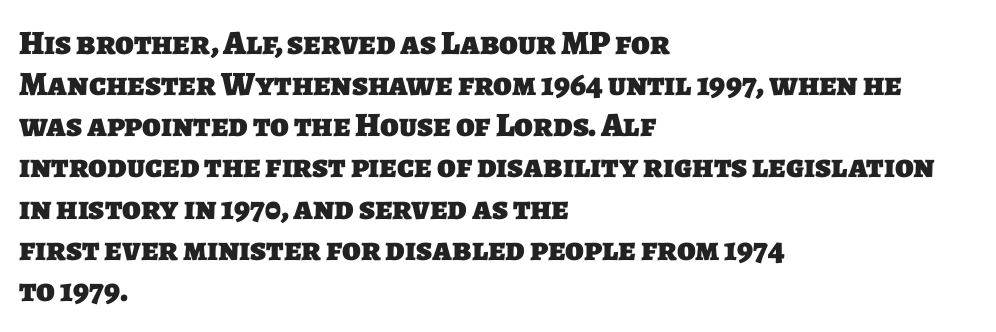
Descenders are the only things crossing below the line. The horizontal fit of the characters is conventional and even. Stroke terminals: plain, sans-serif. The passage shown is emphatically bold. Looks like regular typesetting: each glyph gets only the width it needs.
